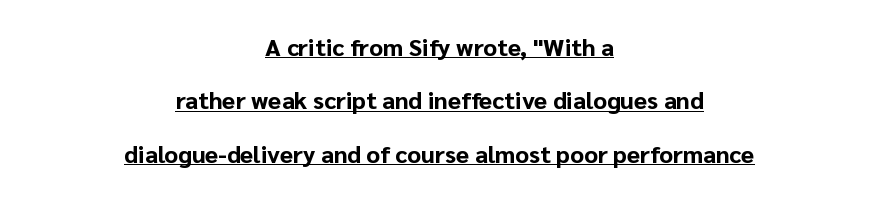
Q: Is the text bold? A: Yes.
Q: Is the text italic (slanted)? A: No, it is upright.
Q: Is the text underlined? A: Yes.
Q: How is the paragraph aligned? A: Centered.
Q: Is the spacing between letters normal or unusually wide? A: Normal.
Q: Is the spacing between lines tight, normal or loose? A: Loose.
